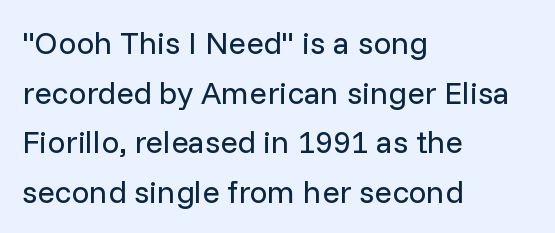
{"serif": "no", "italic": "no", "bold": "no", "weight": "regular", "width": "normal", "stroke_contrast": "low", "x_height": "medium", "monospaced": "no", "underline": "no", "align": "left", "line_spacing": "normal", "line_spacing_ratio": 1.55, "letter_spacing": "normal", "letter_spacing_em": 0.0, "glyph_px": 32}
